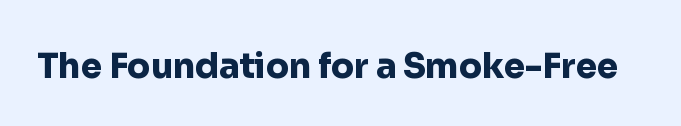
The image shows 34 px heavy sans-serif type, upright; set normal letter spacing, not underlined; low stroke contrast and a medium x-height.
